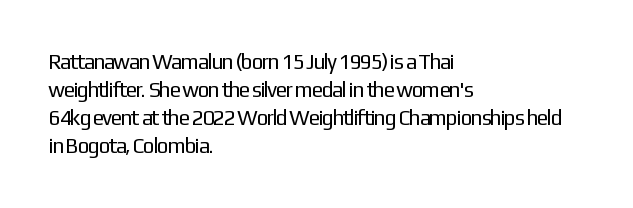
{"italic": "no", "bold": "no", "underline": "no", "align": "left", "line_spacing": "normal", "line_spacing_ratio": 1.34, "letter_spacing": "normal", "letter_spacing_em": 0.0, "glyph_px": 21}
